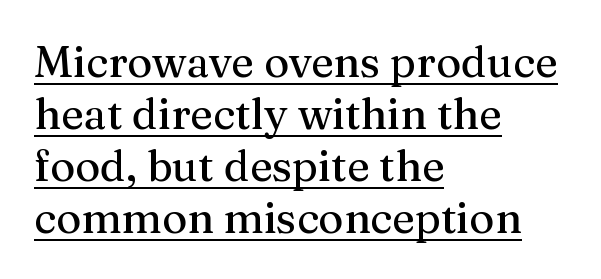
Q: Is the text italic (slanted)? A: No, it is upright.
Q: Is the typeface a serif or a sans-serif typeface? A: Serif.
Q: Is the text underlined? A: Yes.
Q: How is the paragraph aligned? A: Left-aligned.
Q: Is the spacing between letters normal or unusually wide? A: Normal.
Q: Width (condensed, normal, or wide)? A: Normal.
Q: Stroke contrast? A: Medium.
Q: x-height? A: Medium.
Q: Monospaced? A: No.
